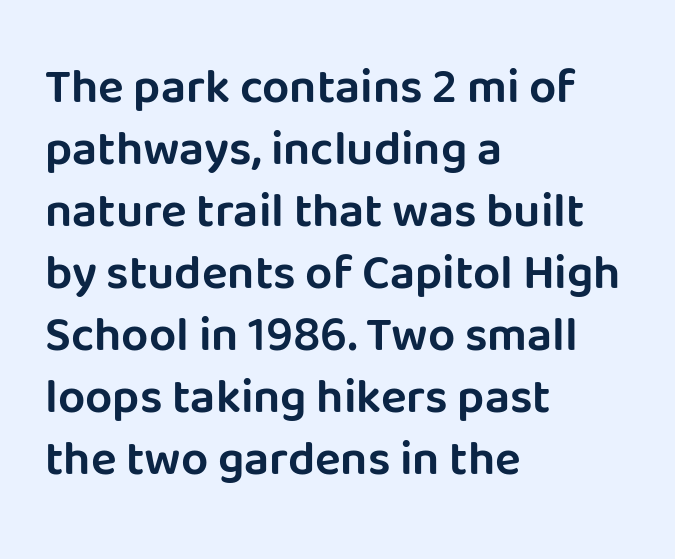
The image shows 48 px sans-serif type, upright; set left-aligned, normal line spacing (1.29x), normal letter spacing, not underlined; low stroke contrast and a large x-height.
